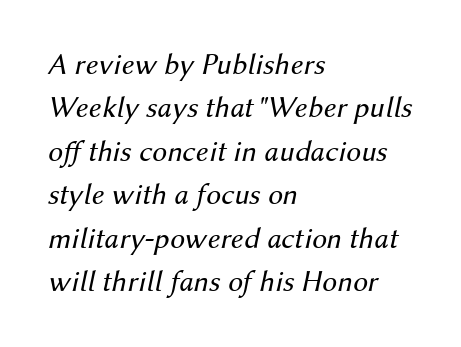
Compared with a centered layout, this one pins lines to the left instead. The letters advance in unequal steps, a hallmark of proportional type. The type is set solid horizontally, with unmodified tracking. Quick note: italic.
